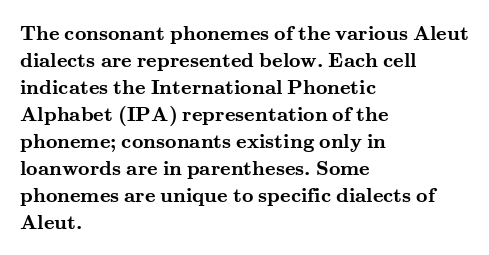
The font's upright variant was chosen for this text. Notice how the passage keeps a crisp vertical edge on the left only. Honestly, the row spacing looks completely unremarkable. Bare-footed words on every line.
